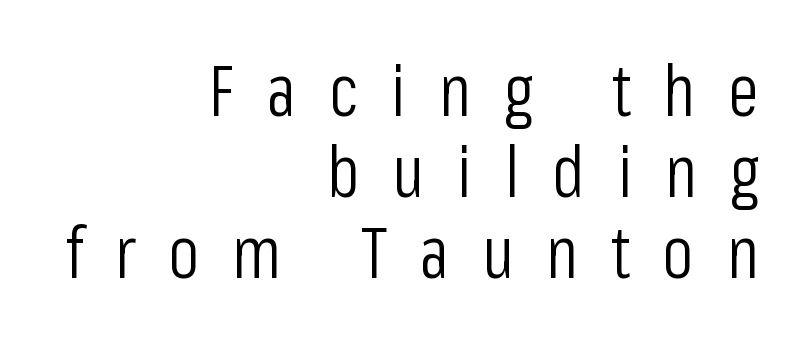
A quiet, ordinary-to-light weight characterises the typeface. Does the copy run flush right? Yes — the right margin is perfectly even. Does the type have serifs? No, each stem ends abruptly. The letterforms stand isolated, each surrounded by extra space. Descenders hang freely into open space.
